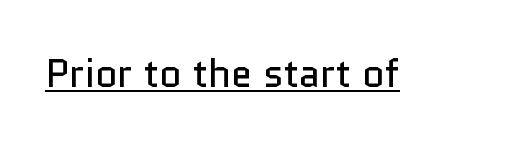
{"serif": "no", "italic": "no", "bold": "no", "weight": "regular", "width": "normal", "stroke_contrast": "low", "x_height": "medium", "monospaced": "no", "underline": "yes", "letter_spacing": "normal", "letter_spacing_em": 0.0, "glyph_px": 39}
